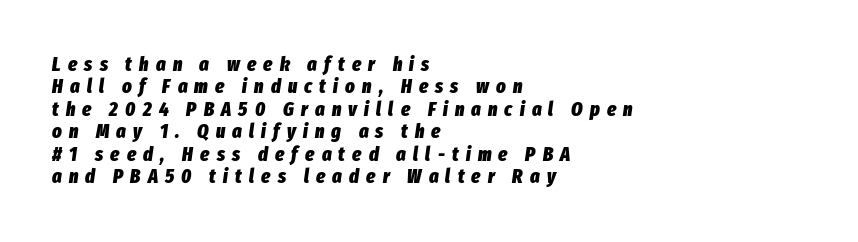
Whoever set this chose condensed vertical rhythm over breathing room. The specimen omits any rule beneath the text block's lines. A dark, heavy texture on the line: the type is bold. Italic: yes, the glyphs are oblique. The tracking jumps out immediately: characters are airy and widely separated. All the whitespace from short lines collects on the right.
